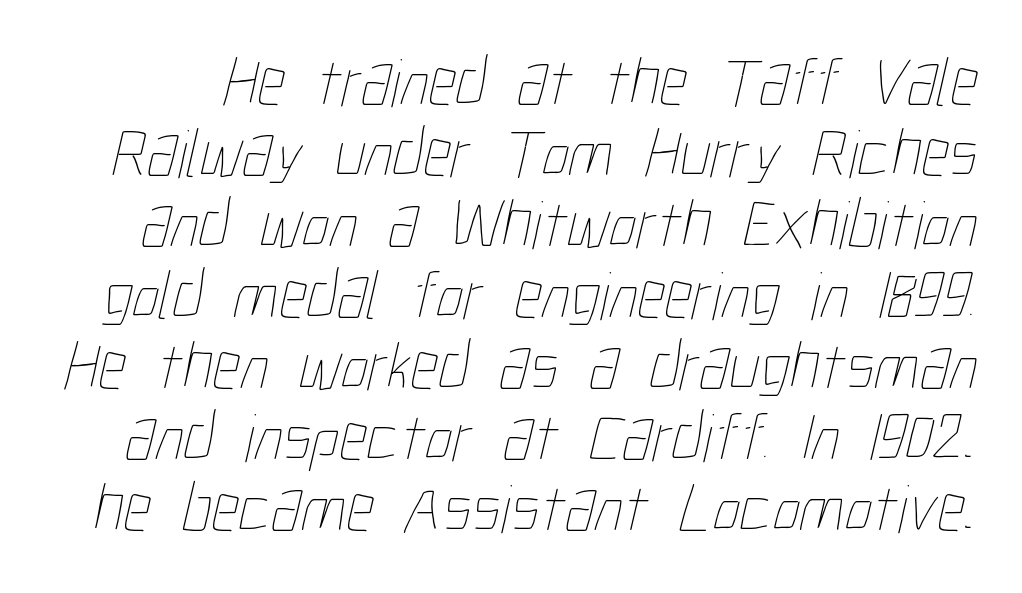
{"bold": "no", "weight": "thin", "width": "condensed", "stroke_contrast": "low", "x_height": "medium", "monospaced": "no", "underline": "no", "line_spacing": "tight", "line_spacing_ratio": 1.03, "letter_spacing": "normal", "letter_spacing_em": 0.0, "glyph_px": 69}
